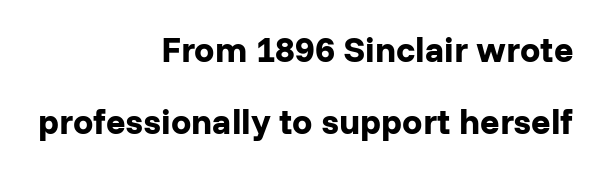
The image shows 36 px bold sans-serif type, upright; set right-aligned, loose line spacing (2.01x), normal letter spacing, not underlined; low stroke contrast and a medium x-height.
